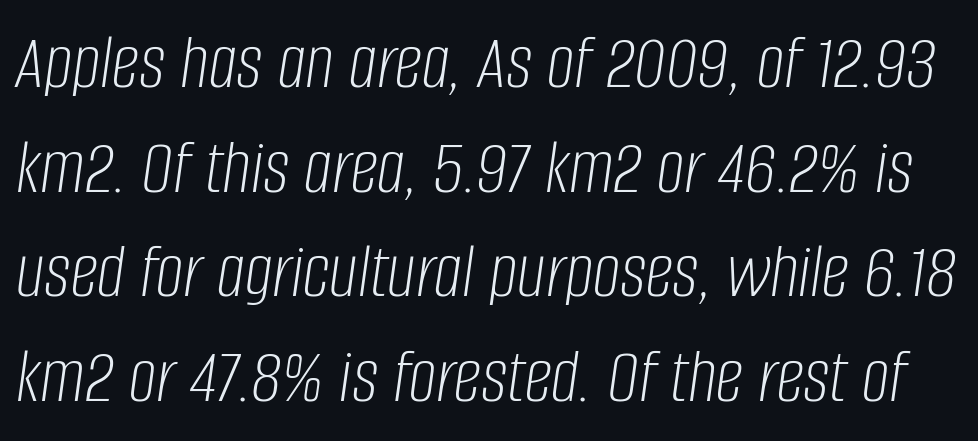
Q: Is the text bold? A: No.
Q: Is the text italic (slanted)? A: Yes, it leans right by about 8 degrees.
Q: Is the text underlined? A: No.
Q: Is the spacing between letters normal or unusually wide? A: Normal.
Q: Is the spacing between lines tight, normal or loose? A: Normal.
Q: Width (condensed, normal, or wide)? A: Condensed.
Q: Stroke contrast? A: Low.
Q: x-height? A: Large.
Q: Monospaced? A: No.
